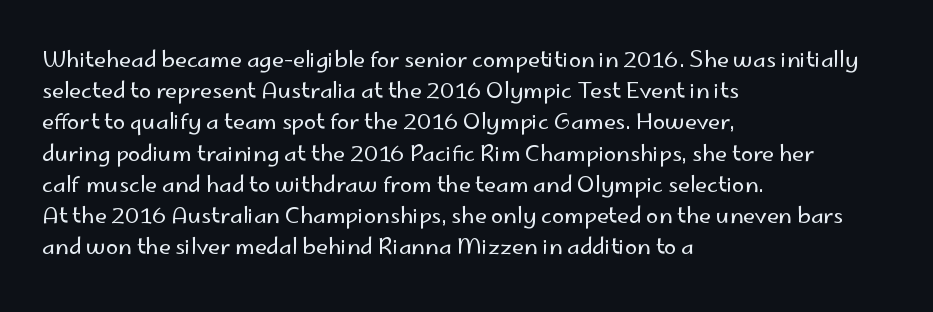
{"italic": "no", "bold": "no", "underline": "no", "align": "left", "line_spacing": "normal", "line_spacing_ratio": 1.42, "letter_spacing": "normal", "letter_spacing_em": 0.0, "glyph_px": 22}
